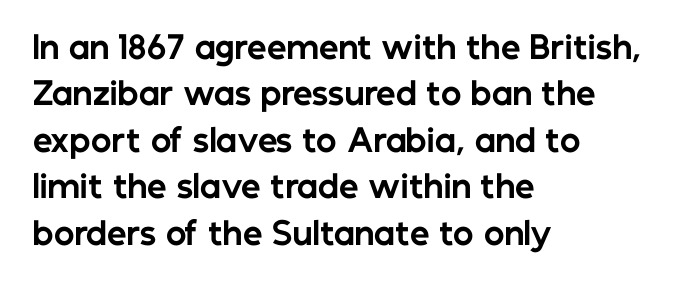
Character widths vary here, with narrow letters taking less room than wide ones. The rendering anchors every line to the left-hand side. Thick stems and heavy bowls — unmistakably bold. This is roman type, the default non-slanted kind. Unmarked baselines from the first word to the last. Regarding serifs, this sample does without them.
